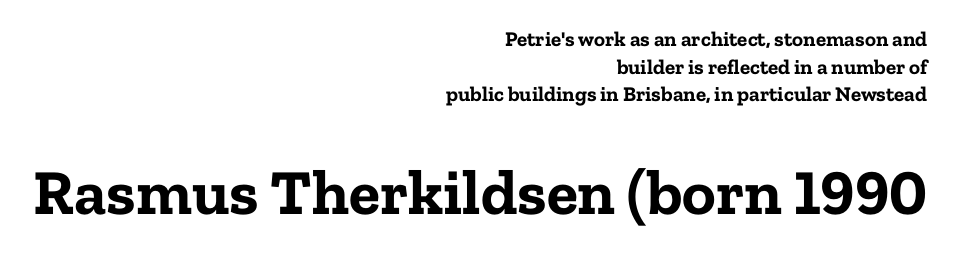
Is this a sans? No — the strokes have serifs. Unmarked baselines from the first word to the last. Weight: bold. Here the glyphs are tracked normally, forming tight word shapes. Which of the two is more prominent by size? The second, at the bottom.
